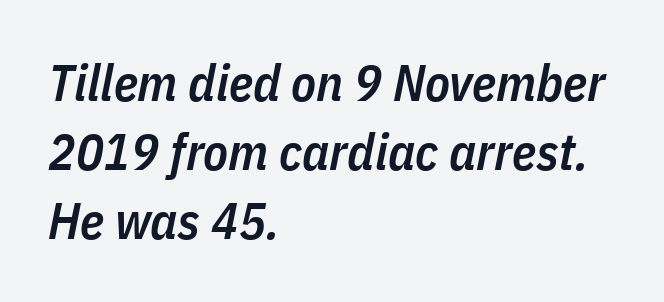
Descenders hang freely into open space. The type is set solid horizontally, with unmodified tracking. Strokes here are thickened, but only to semibold level. All the whitespace from short lines collects on the right. Characters are canted at an angle relative to the baseline's perpendicular.
